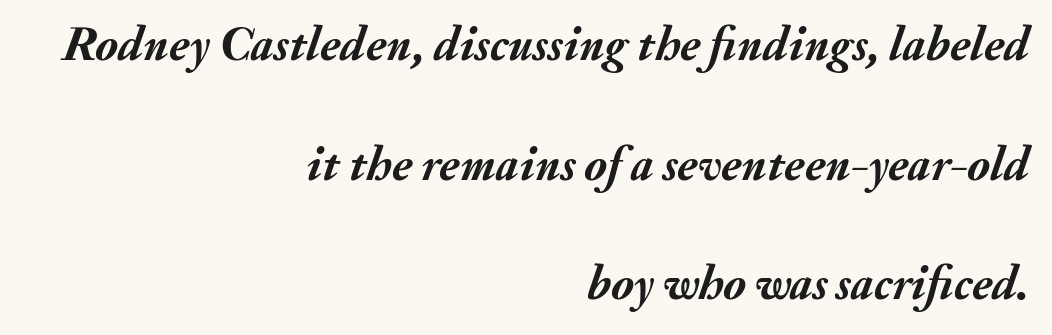
{"italic": "yes", "lean": "right", "slant_degrees": 20, "bold": "yes", "weight": "semibold", "width": "normal", "stroke_contrast": "medium", "x_height": "small", "monospaced": "no", "underline": "no", "align": "right", "line_spacing": "loose", "line_spacing_ratio": 2.49, "letter_spacing": "normal", "letter_spacing_em": 0.0, "glyph_px": 48}
